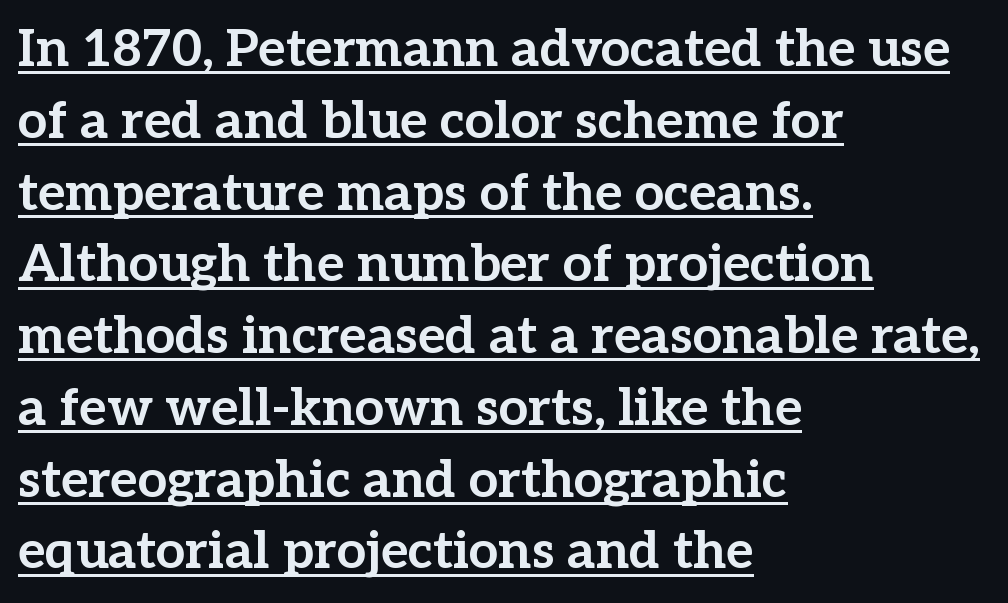
Q: Is the text bold? A: Yes.
Q: Is the text italic (slanted)? A: No, it is upright.
Q: Is the typeface a serif or a sans-serif typeface? A: Serif.
Q: Is the text underlined? A: Yes.
Q: How is the paragraph aligned? A: Left-aligned.
Q: Is the spacing between letters normal or unusually wide? A: Normal.
Q: Is the spacing between lines tight, normal or loose? A: Normal.
Q: Width (condensed, normal, or wide)? A: Normal.
Q: Stroke contrast? A: Low.
Q: x-height? A: Medium.
Q: Monospaced? A: No.
